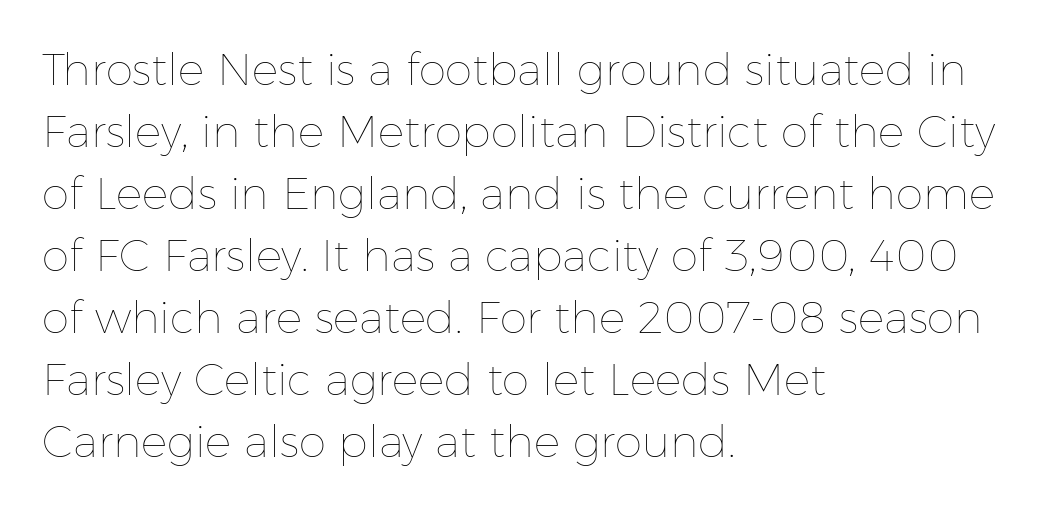
The image shows 44 px thin type, upright; set left-aligned, normal line spacing (1.41x), normal letter spacing, not underlined; low stroke contrast and a medium x-height.
